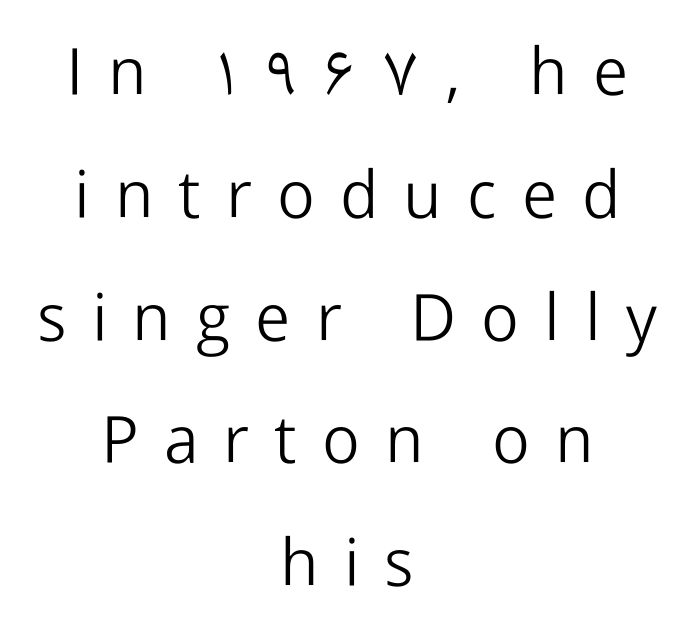
The image shows 66 px light sans-serif type, upright; set centered, line spacing 1.86x, unusually wide letter spacing (+0.38 em), not underlined; low stroke contrast and a medium x-height.
